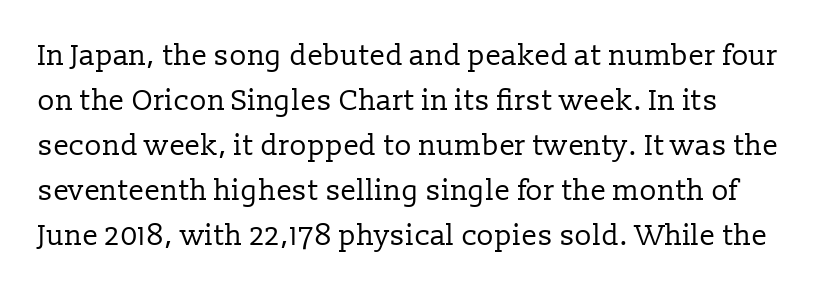
{"serif": "yes", "italic": "no", "bold": "no", "weight": "regular", "width": "normal", "stroke_contrast": "low", "x_height": "medium", "monospaced": "no", "underline": "no", "line_spacing": "normal", "line_spacing_ratio": 1.55, "letter_spacing": "normal", "letter_spacing_em": 0.0, "glyph_px": 29}
